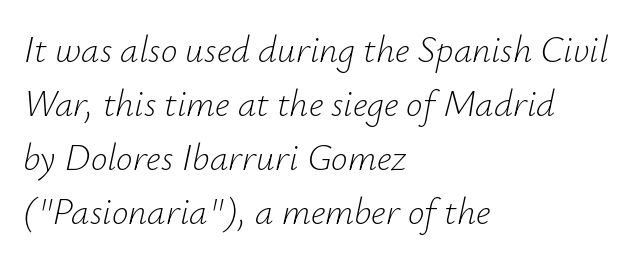
Horizontal alignment here is leftward, the default for most running prose. The specimen omits any rule beneath the text block's lines. Baseline-to-baseline distance is the conventional proportion of letter height. The font is comparable to plain body text, perhaps lighter. Spacing between characters is what you'd get straight out of the box. Characters are canted at an angle relative to the baseline's perpendicular.
